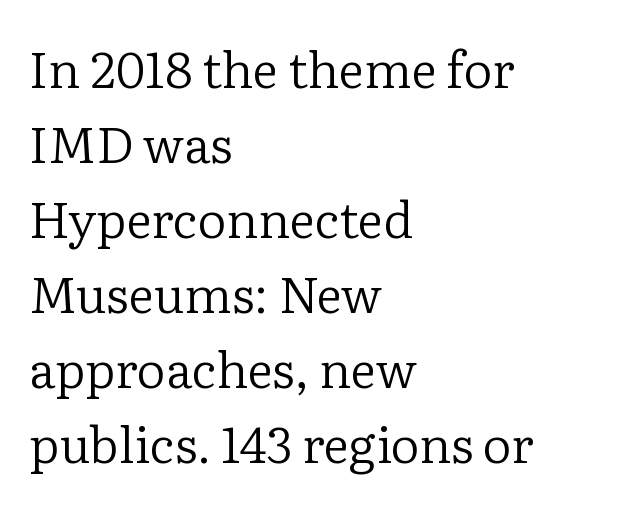
Each letter keeps its own natural width here, so spacing adapts to shape. The weight tops out at a normal text grade. Here the glyphs are tracked normally, forming tight word shapes. Nope, not italic — everything's standing straight. A clean baseline with only descenders dipping below it.
